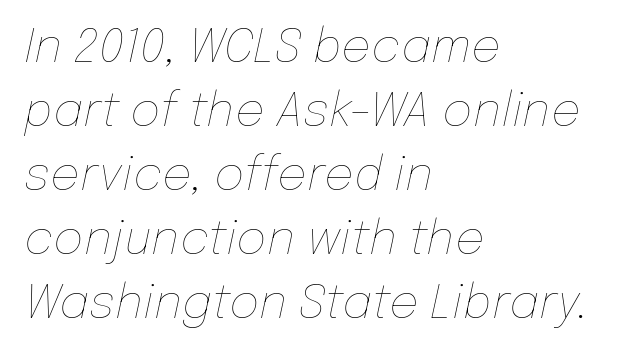
Spacing verdict: proportional, widths tailored to each character. Normally led — the rows are evenly, conventionally spaced. Observe the ordinary spacing: letters are neighbours, not strangers. Line beginnings align vertically; line endings do not. The space directly below the letters is spotless. Characters are canted at an angle relative to the baseline's perpendicular.
